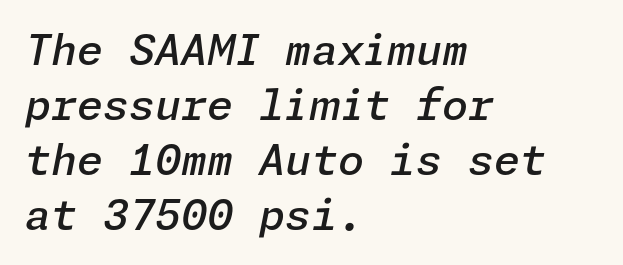
The rendering uses a moderate line-height, typical for paragraphs. There's an unmistakable incline to the writing here. Strokes here are thickened, but only to semibold level. This rendering uses left alignment, leaving the right contour irregular. Any mark beneath the type? The region is blank.
